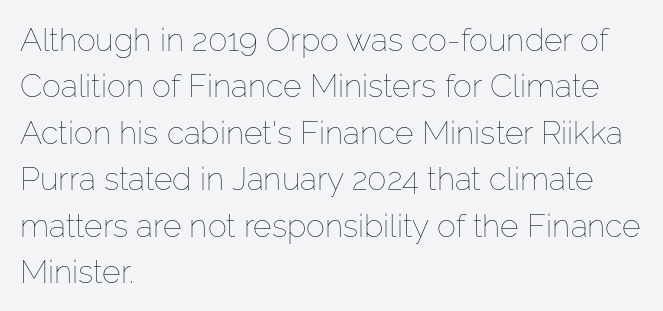
Tall strokes in this sample are plumb rather than angled. In CSS terms this would be text-align: left. Characters follow at the spacing the type designer built in. The strip under each line holds only bare page. Compared with a typical body face, this is equally light or lighter still.
